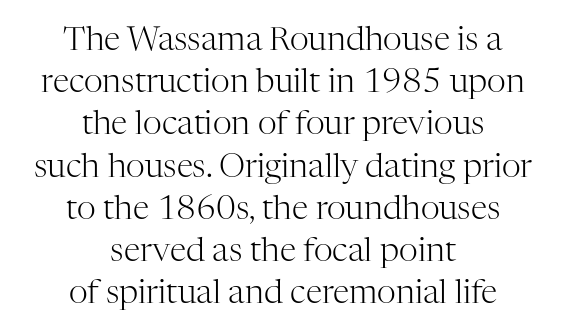
{"serif": "yes", "italic": "no", "bold": "no", "weight": "light", "width": "normal", "stroke_contrast": "high", "x_height": "medium", "monospaced": "no", "underline": "no", "align": "center", "line_spacing": "normal", "line_spacing_ratio": 1.28, "letter_spacing": "normal", "letter_spacing_em": 0.0, "glyph_px": 33}
